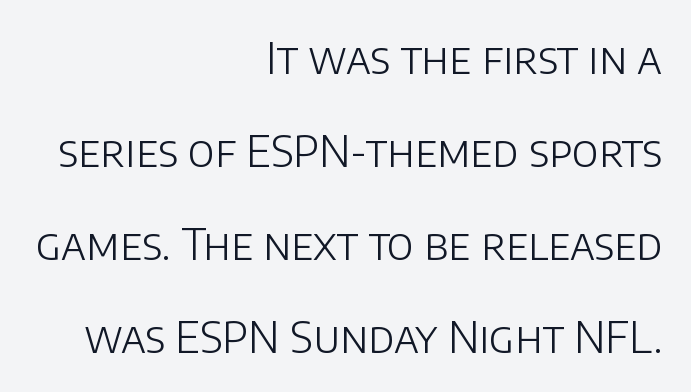
The image shows 43 px light sans-serif type, upright; set right-aligned, loose line spacing (2.16x), normal letter spacing, not underlined; low stroke contrast and a large x-height.
